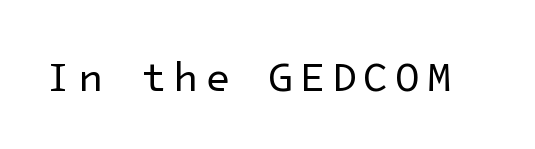
Underline: absent. Italic? Not at all — the glyphs are vertical. On a weight scale, this lands at 450 or below. Each letter's strokes conclude bluntly, with no projecting serifs.
